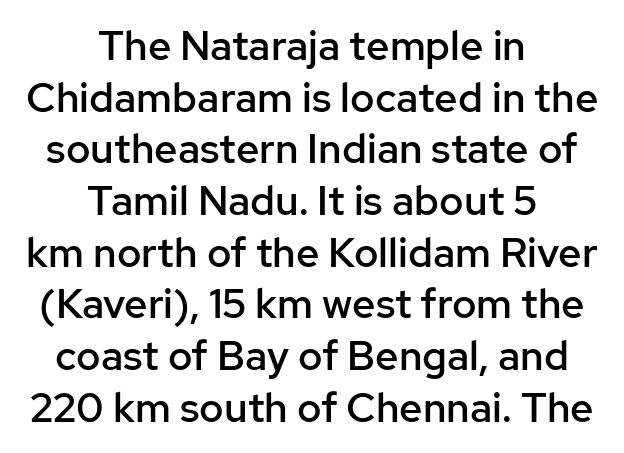
{"serif": "no", "italic": "no", "bold": "semi", "weight": "semibold", "width": "normal", "stroke_contrast": "low", "x_height": "medium", "monospaced": "no", "underline": "no", "align": "center", "line_spacing": "normal", "line_spacing_ratio": 1.26, "letter_spacing": "normal", "letter_spacing_em": 0.0, "glyph_px": 41}
